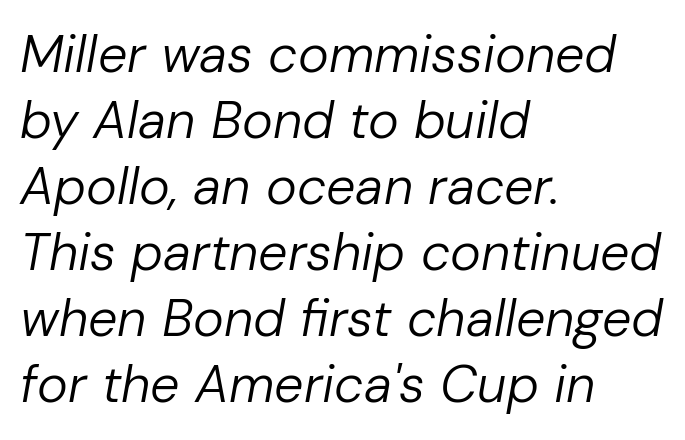
Q: Is the text bold? A: No.
Q: Is the text italic (slanted)? A: Yes, it leans right by about 10 degrees.
Q: Is the text underlined? A: No.
Q: How is the paragraph aligned? A: Left-aligned.
Q: Is the spacing between letters normal or unusually wide? A: Normal.
Q: Is the spacing between lines tight, normal or loose? A: Normal.
Q: Width (condensed, normal, or wide)? A: Normal.
Q: Stroke contrast? A: Low.
Q: x-height? A: Medium.
Q: Monospaced? A: No.
